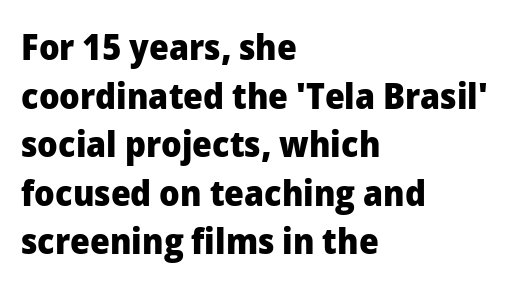
Think of a printed novel: that variable character pitch is what you see here. The lines in this sample share a left origin and differ only in where they stop. Does the weight exceed regular? Yes, all the way to bold. The font's upright variant was chosen for this text. Each row of text sits above clean, open space.
